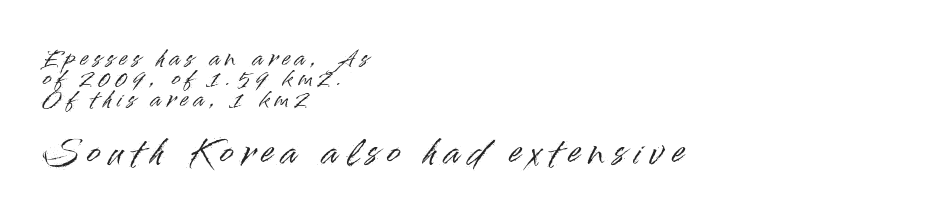
Note the varied advance widths — an 'i' is clearly narrower than an 'm'. The face used here appears at its bigger size in the lower chunk. Caption: multi-line text, flush left, ragged right. The passage shown is not underscored anywhere.
